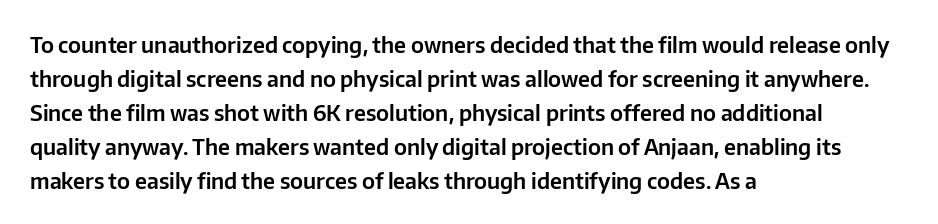
Q: Is the text italic (slanted)? A: No, it is upright.
Q: Is the text underlined? A: No.
Q: How is the paragraph aligned? A: Left-aligned.
Q: Is the spacing between letters normal or unusually wide? A: Normal.
Q: Is the spacing between lines tight, normal or loose? A: Normal.
